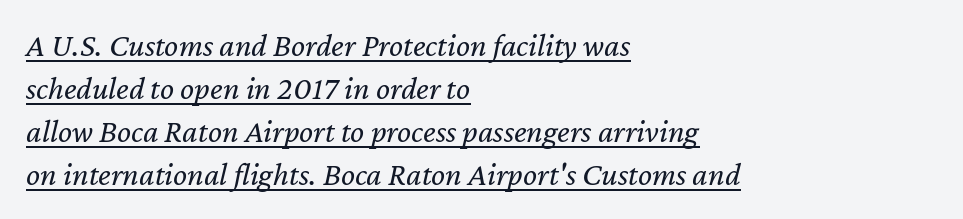
The image shows 33 px regular-weight type, italic (leaning right); set left-aligned, normal line spacing (1.3x), normal letter spacing, underlined; low stroke contrast and a medium x-height.
